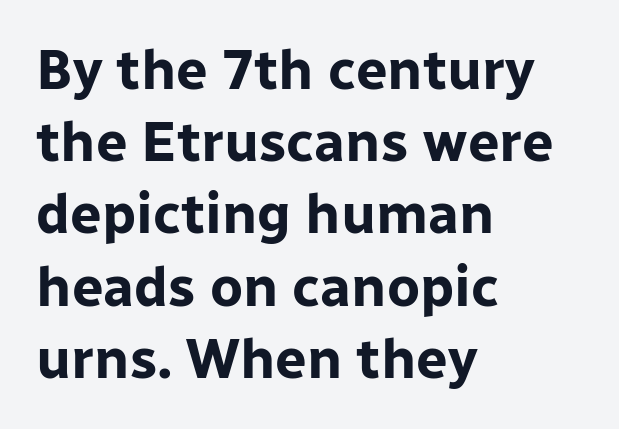
{"serif": "no", "italic": "no", "bold": "yes", "weight": "bold", "width": "normal", "stroke_contrast": "low", "x_height": "medium", "monospaced": "no", "underline": "no", "align": "left", "line_spacing": "normal", "line_spacing_ratio": 1.29, "letter_spacing": "normal", "letter_spacing_em": 0.0, "glyph_px": 56}
